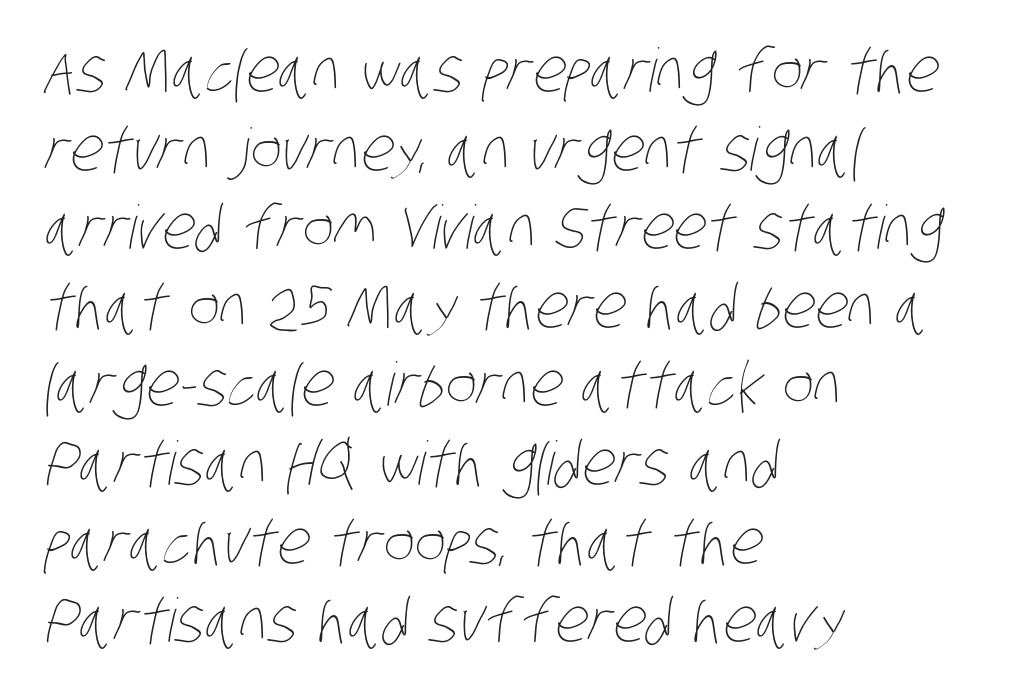
Character widths vary here, with narrow letters taking less room than wide ones. Only glyphs here, with clear space below each row. Line spacing here is normal. This is not heavy type; no bold has been used. Typeset ragged right — the left edge is the straight one. Characters follow at the spacing the type designer built in.
